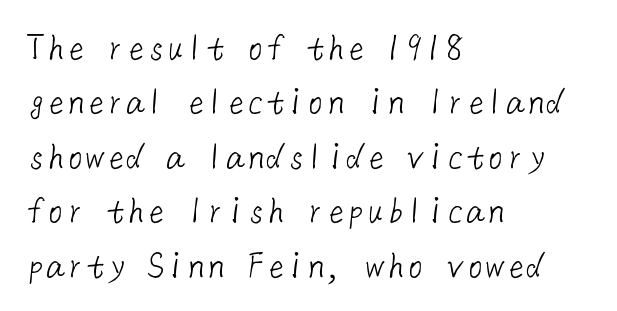
The image shows 40 px light sans-serif type; set left-aligned, normal line spacing (1.36x), normal letter spacing, not underlined; low stroke contrast and a medium x-height.
